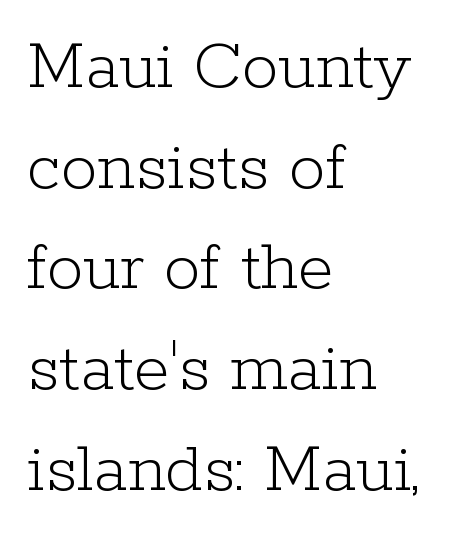
Q: Is the text bold? A: No.
Q: Is the text italic (slanted)? A: No, it is upright.
Q: Is the typeface a serif or a sans-serif typeface? A: Serif.
Q: Is the text underlined? A: No.
Q: How is the paragraph aligned? A: Left-aligned.
Q: Is the spacing between letters normal or unusually wide? A: Normal.
Q: Is the spacing between lines tight, normal or loose? A: Normal.
Q: Width (condensed, normal, or wide)? A: Normal.
Q: Stroke contrast? A: Low.
Q: x-height? A: Medium.
Q: Monospaced? A: No.
